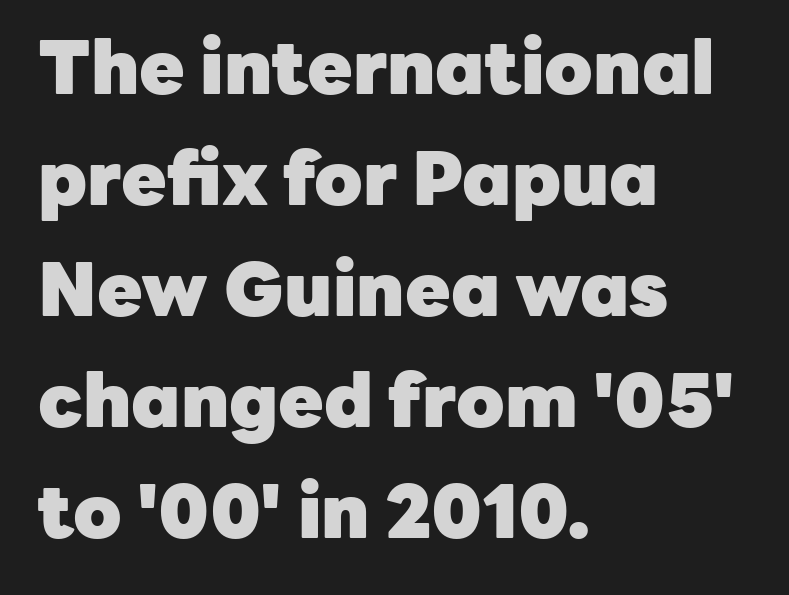
Q: Is the text bold? A: Yes.
Q: Is the text italic (slanted)? A: No, it is upright.
Q: Is the typeface a serif or a sans-serif typeface? A: Sans-serif.
Q: Is the text underlined? A: No.
Q: How is the paragraph aligned? A: Left-aligned.
Q: Is the spacing between letters normal or unusually wide? A: Normal.
Q: Is the spacing between lines tight, normal or loose? A: Normal.
Q: Width (condensed, normal, or wide)? A: Normal.
Q: Stroke contrast? A: Low.
Q: x-height? A: Medium.
Q: Monospaced? A: No.
